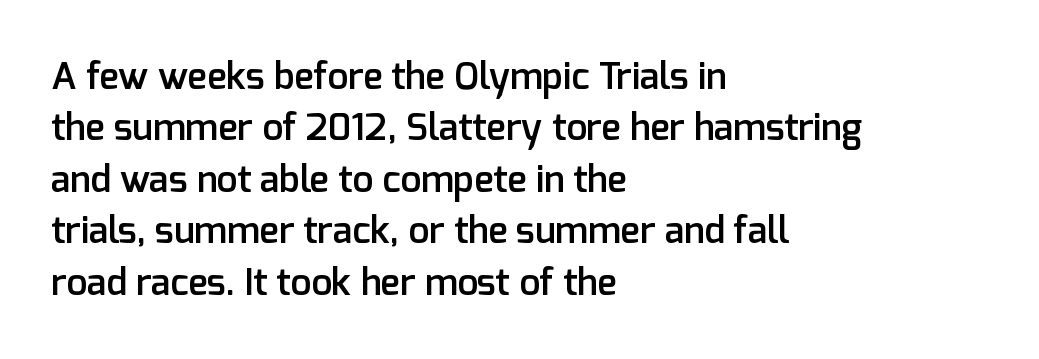
Compared with typical paragraphs, the rows here are spaced about the same. Notice how the passage keeps a crisp vertical edge on the left only. These lines are composed in type without serifs. Notice how the stems are strictly vertical — no italics here. Caption: semibold face, moderately heavy strokes. A typesetter would call this zero additional tracking.
